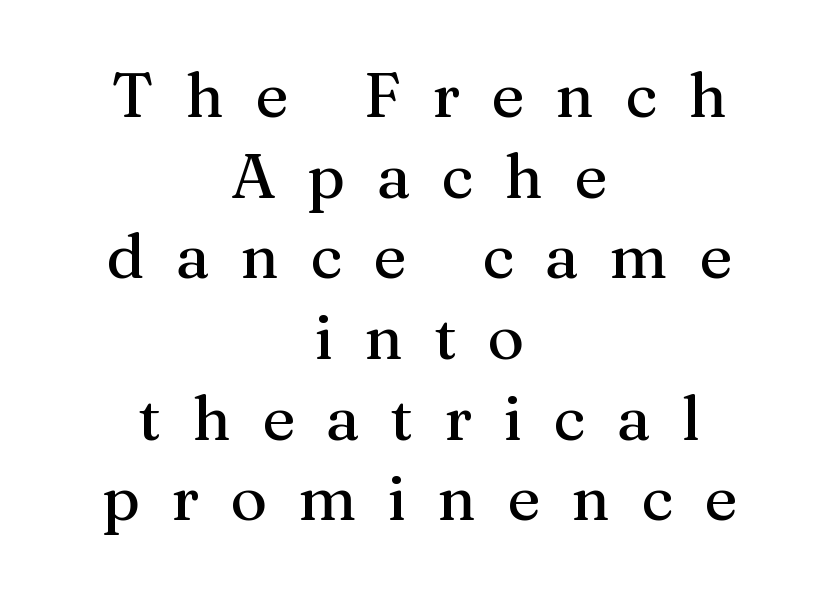
The image shows 63 px serif type, upright; set centered, normal line spacing (1.28x), unusually wide letter spacing (+0.49 em), not underlined; medium stroke contrast and a medium x-height.
